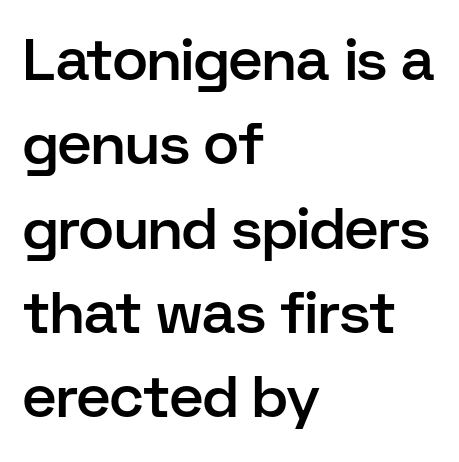
{"serif": "no", "italic": "no", "bold": "semi", "weight": "semibold", "width": "normal", "stroke_contrast": "low", "x_height": "medium", "monospaced": "no", "underline": "no", "align": "left", "line_spacing": "normal", "line_spacing_ratio": 1.43, "letter_spacing": "normal", "letter_spacing_em": 0.0, "glyph_px": 59}
